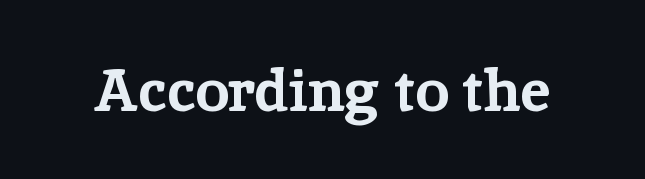
The lettering holds an erect, upright posture throughout. Set as a true bold cut, around the 700 mark. A bare baseline throughout the passage. Think of a printed novel: that variable character pitch is what you see here. In terms of letterspacing, this is plain default setting. Note: serifs present on the glyphs.
